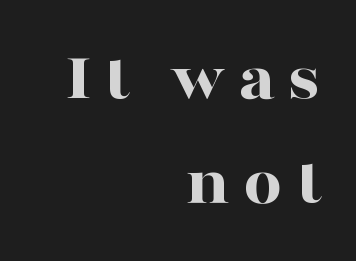
Honestly, there is no underline to notice here at all. On the weight axis this lands at bold, roughly 700. Every character sits straight up, as roman type does. Reading down the column, the eye jumps a familiar distance to each next line.
